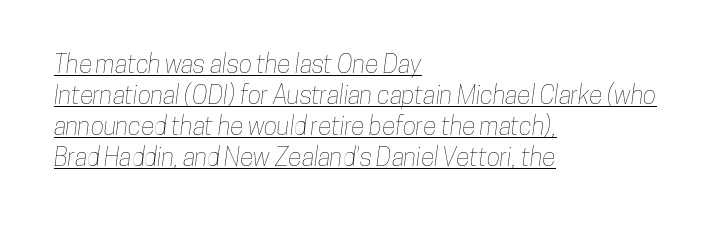
{"underline": "yes", "align": "left", "line_spacing_ratio": 1.24, "letter_spacing": "normal", "letter_spacing_em": 0.0, "glyph_px": 25}
